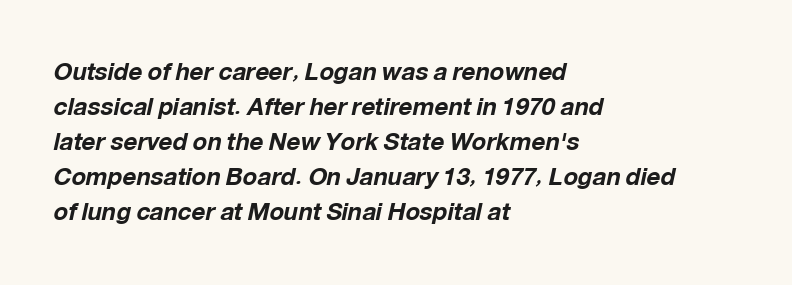
{"italic": "yes", "lean": "right", "slant_degrees": 12, "bold": "yes", "underline": "no", "align": "left", "line_spacing": "normal", "line_spacing_ratio": 1.46, "letter_spacing": "normal", "letter_spacing_em": 0.0, "glyph_px": 24}
